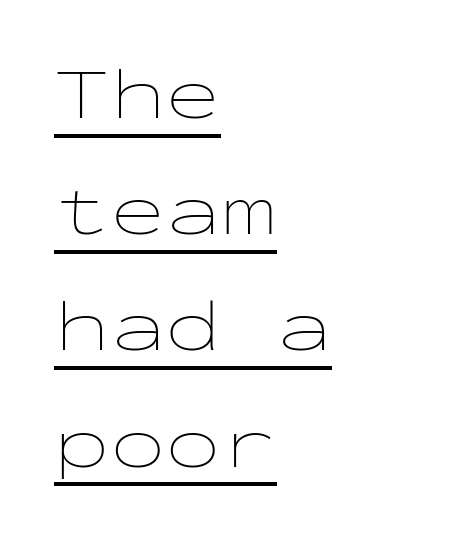
{"italic": "no", "bold": "no", "weight": "thin", "width": "wide", "stroke_contrast": "low", "x_height": "medium", "monospaced": "yes", "underline": "yes", "align": "left", "line_spacing": "normal", "line_spacing_ratio": 1.57, "letter_spacing": "normal", "letter_spacing_em": 0.0, "glyph_px": 74}
